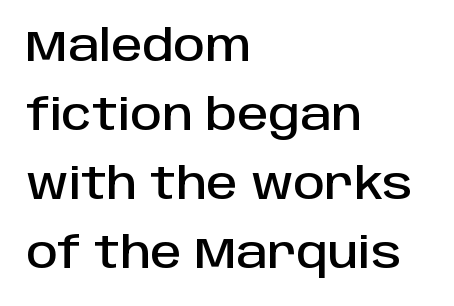
{"serif": "no", "italic": "no", "width": "normal", "stroke_contrast": "low", "x_height": "large", "monospaced": "no", "underline": "no", "align": "left", "line_spacing": "normal", "line_spacing_ratio": 1.57, "letter_spacing": "normal", "letter_spacing_em": 0.0, "glyph_px": 44}
